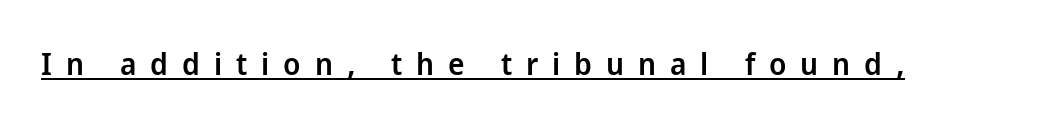
The glyphs are accompanied by a horizontal stroke just below them. Each word looks stretched out because of the extra space between its letters. Ascenders rise straight up at ninety degrees. Moderately thickened strokes mark this as semibold type.
